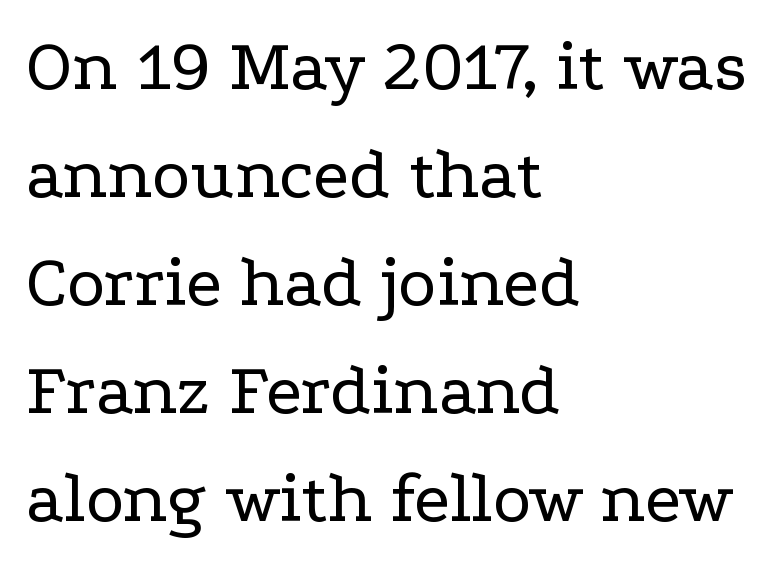
{"serif": "yes", "italic": "no", "bold": "no", "weight": "regular", "width": "wide", "stroke_contrast": "low", "x_height": "medium", "monospaced": "no", "underline": "no", "align": "left", "line_spacing": "normal", "line_spacing_ratio": 1.48, "letter_spacing": "normal", "letter_spacing_em": 0.0, "glyph_px": 73}
